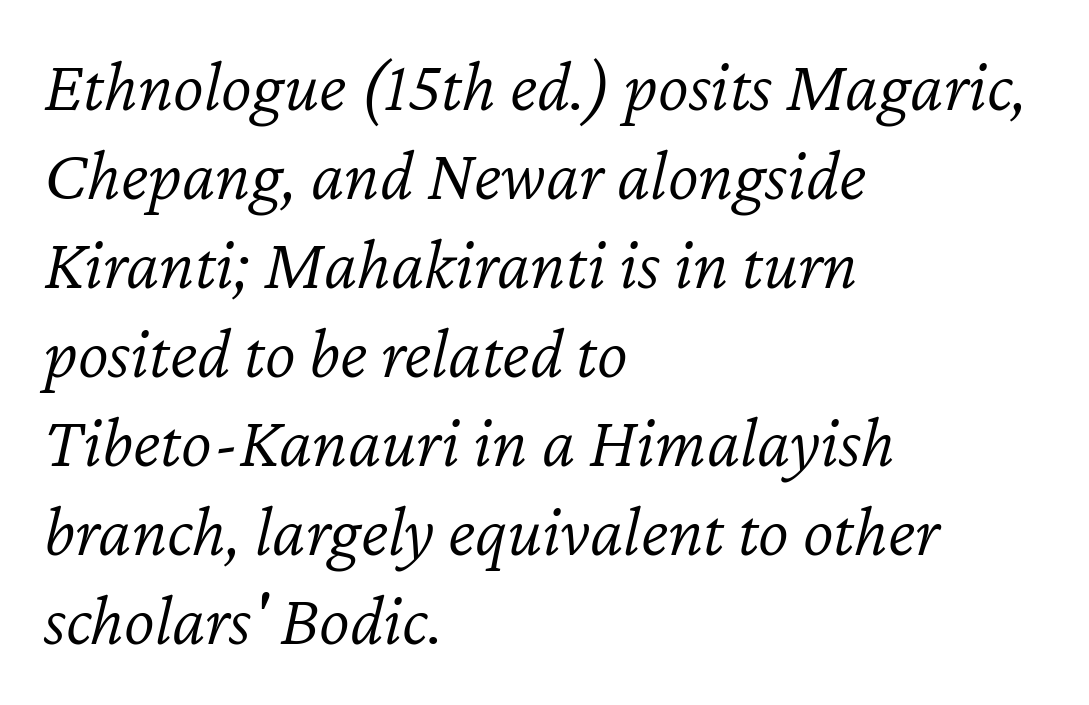
The image shows 73 px light type, italic (leaning right); set left-aligned, line spacing 1.22x, normal letter spacing, not underlined; low stroke contrast and a medium x-height.
